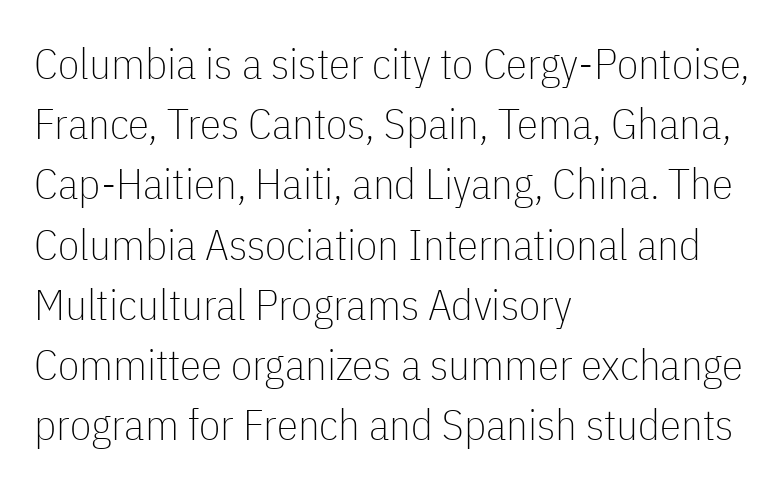
Q: Is the text bold? A: No.
Q: Is the text italic (slanted)? A: No, it is upright.
Q: Is the typeface a serif or a sans-serif typeface? A: Sans-serif.
Q: Is the text underlined? A: No.
Q: How is the paragraph aligned? A: Left-aligned.
Q: Is the spacing between letters normal or unusually wide? A: Normal.
Q: Is the spacing between lines tight, normal or loose? A: Normal.
Q: Width (condensed, normal, or wide)? A: Condensed.
Q: Stroke contrast? A: Low.
Q: x-height? A: Medium.
Q: Monospaced? A: No.
